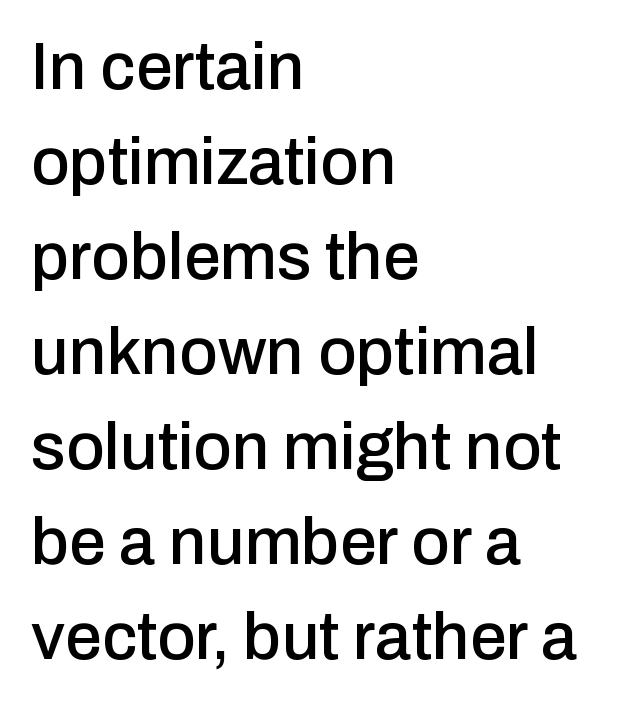
The image shows 66 px sans-serif type, upright; set left-aligned, normal line spacing (1.44x), normal letter spacing, not underlined; low stroke contrast and a medium x-height.
